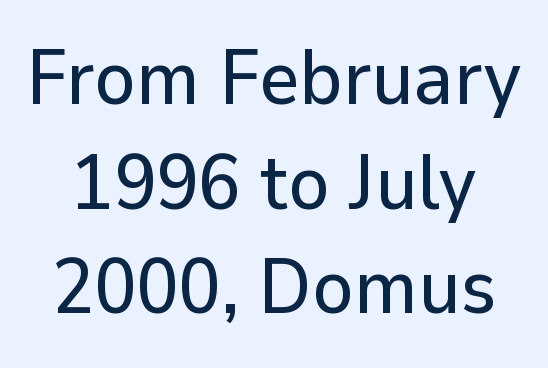
{"serif": "no", "italic": "no", "width": "normal", "stroke_contrast": "low", "x_height": "medium", "monospaced": "no", "underline": "no", "line_spacing": "normal", "line_spacing_ratio": 1.36, "letter_spacing": "normal", "letter_spacing_em": 0.0, "glyph_px": 77}
